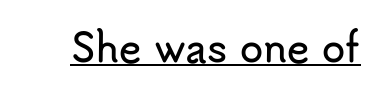
{"serif": "no", "italic": "no", "width": "normal", "stroke_contrast": "low", "x_height": "small", "monospaced": "no", "underline": "yes", "letter_spacing": "normal", "letter_spacing_em": 0.0, "glyph_px": 38}
